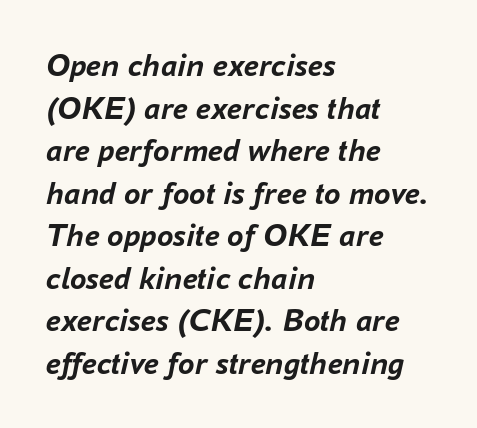
{"italic": "yes", "lean": "right", "slant_degrees": 16, "bold": "yes", "weight": "semibold", "width": "normal", "stroke_contrast": "low", "x_height": "medium", "monospaced": "no", "underline": "no", "align": "left", "line_spacing": "normal", "line_spacing_ratio": 1.29, "letter_spacing": "normal", "letter_spacing_em": 0.0, "glyph_px": 33}
